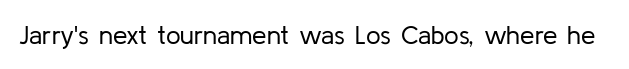
A roman cut, with each character standing at attention. Decoration check: the copy has no underline. The gaps between neighbouring characters are ordinary and unremarkable. Bold? No — there's no thickening of the strokes.
